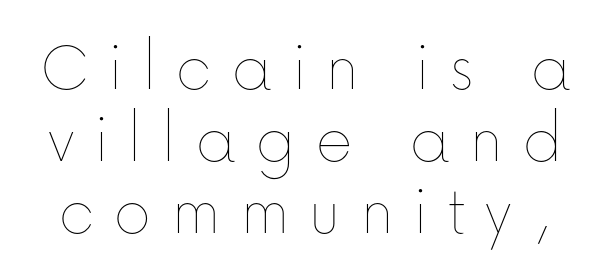
The image shows 72 px thin type, upright; set tight line spacing (1.0x), unusually wide letter spacing (+0.26 em), not underlined; low stroke contrast and a medium x-height.
